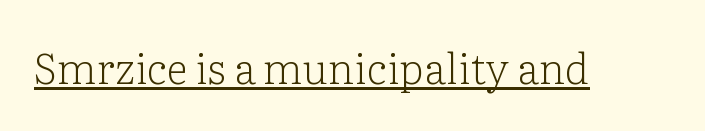
Q: Is the text bold? A: No.
Q: Is the text italic (slanted)? A: No, it is upright.
Q: Is the typeface a serif or a sans-serif typeface? A: Serif.
Q: Is the text underlined? A: Yes.
Q: Is the spacing between letters normal or unusually wide? A: Normal.
Q: Width (condensed, normal, or wide)? A: Normal.
Q: Stroke contrast? A: Low.
Q: x-height? A: Medium.
Q: Monospaced? A: No.
